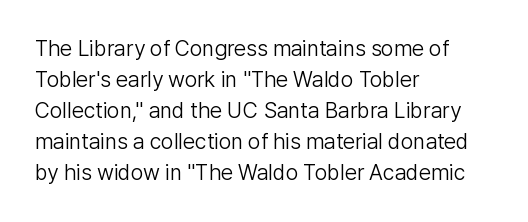
Q: Is the text bold? A: No.
Q: Is the text italic (slanted)? A: No, it is upright.
Q: Is the text underlined? A: No.
Q: How is the paragraph aligned? A: Left-aligned.
Q: Is the spacing between letters normal or unusually wide? A: Normal.
Q: Is the spacing between lines tight, normal or loose? A: Normal.
